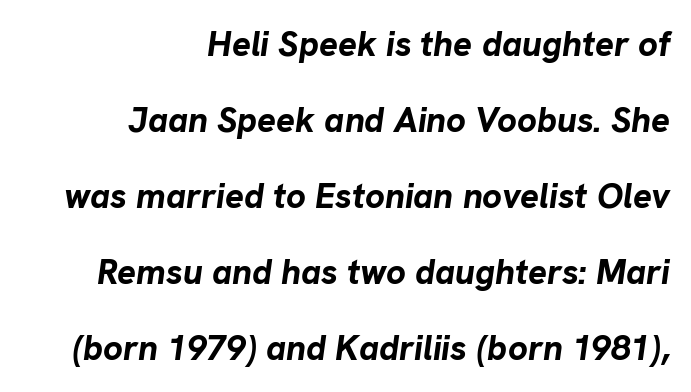
The typography opts for an oblique posture over an upright one. Spacing verdict: proportional, widths tailored to each character. Beneath every word, the page is bare. The paragraph shown leans on its right margin.
